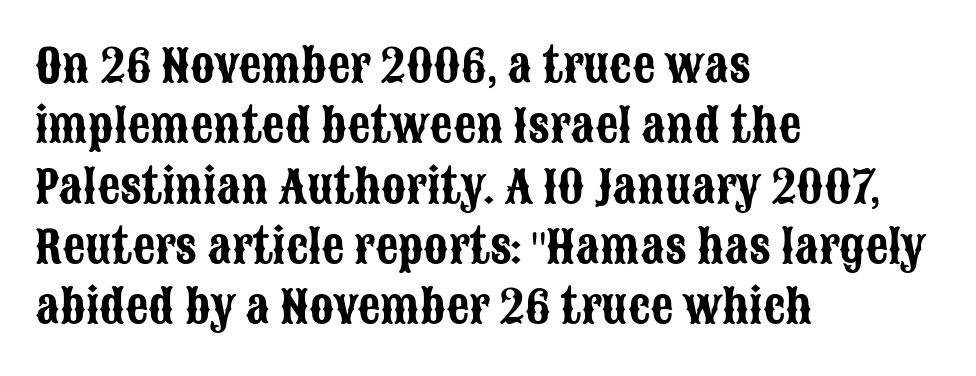
The image shows 45 px condensed sans-serif type, upright; set left-aligned, normal line spacing (1.34x), normal letter spacing, not underlined; low stroke contrast and a large x-height.
